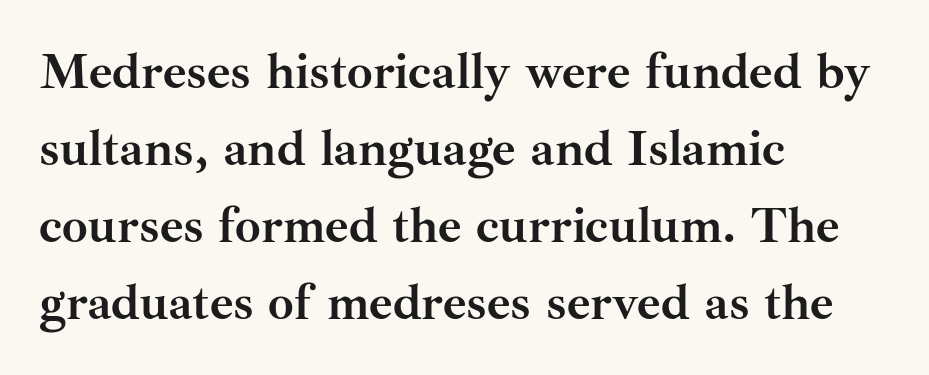
{"serif": "yes", "italic": "no", "bold": "yes", "weight": "semibold", "width": "normal", "stroke_contrast": "medium", "x_height": "small", "monospaced": "no", "underline": "no", "align": "left", "line_spacing": "normal", "line_spacing_ratio": 1.51, "letter_spacing": "normal", "letter_spacing_em": 0.0, "glyph_px": 51}
